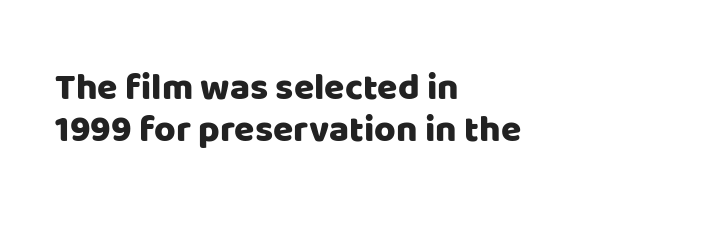
Proportional: the letters do not fall into vertical columns. These lines stack with their left ends in a neat column. The letters sit at their default tracking, neither squeezed nor spread. If you drew a line through each stem, it would be perfectly vertical. Nobody drew a line under any word here.
